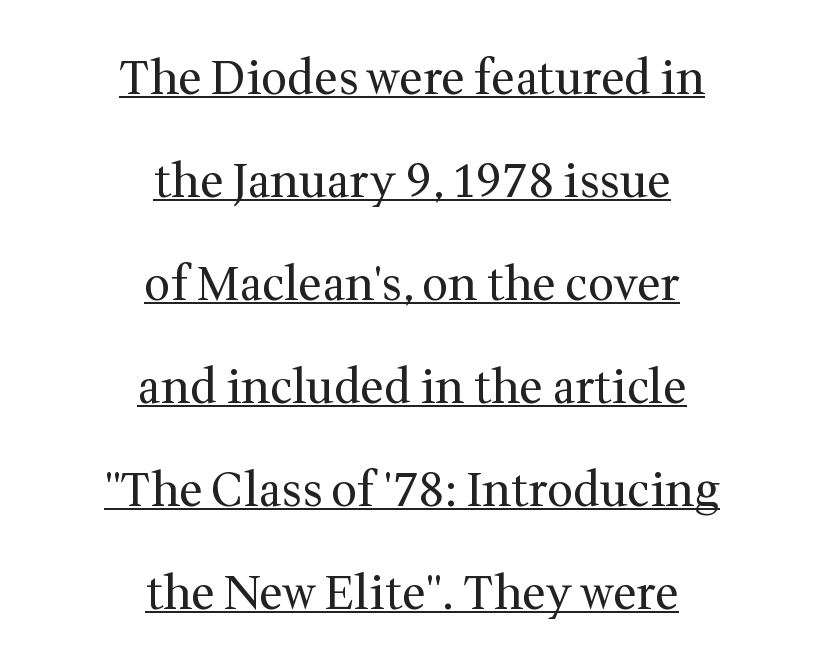
Q: Is the text bold? A: No.
Q: Is the text italic (slanted)? A: No, it is upright.
Q: Is the typeface a serif or a sans-serif typeface? A: Serif.
Q: Is the text underlined? A: Yes.
Q: How is the paragraph aligned? A: Centered.
Q: Is the spacing between letters normal or unusually wide? A: Normal.
Q: Is the spacing between lines tight, normal or loose? A: Loose.
Q: Width (condensed, normal, or wide)? A: Normal.
Q: Stroke contrast? A: Medium.
Q: x-height? A: Medium.
Q: Monospaced? A: No.
